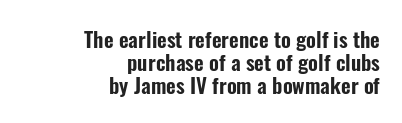
These lines keep a tight, regular rhythm from letter to letter. Bare-footed words on every line. Visually the block forms a straight wall on the right and a jagged coastline on the left. Every stem runs plumb, perpendicular to the baseline. A typesetter would call this leading minimal, almost set solid.
